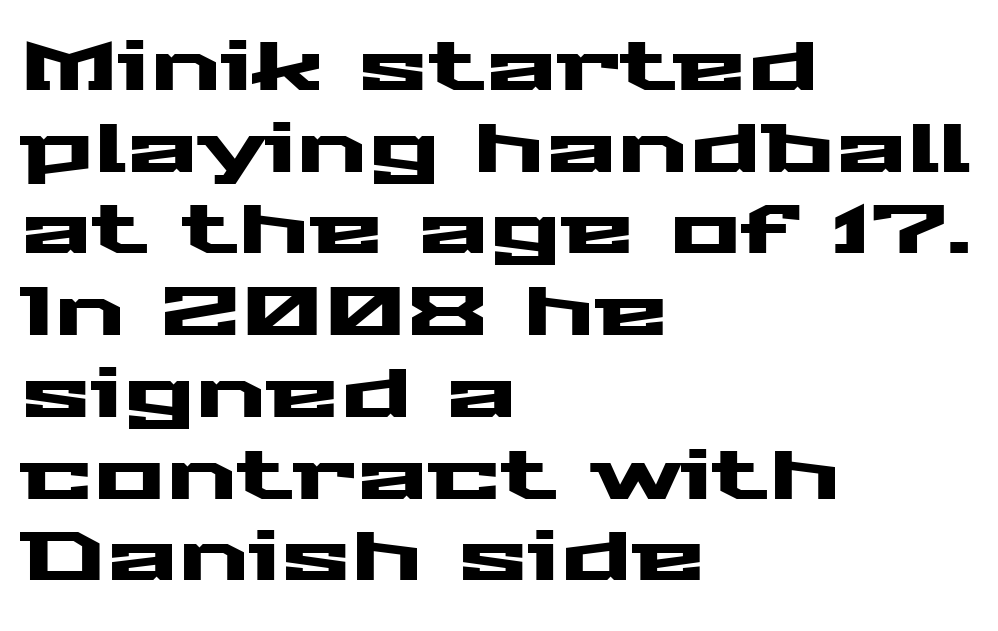
{"serif": "no", "italic": "no", "width": "wide", "stroke_contrast": "medium", "x_height": "medium", "monospaced": "no", "underline": "no", "align": "left", "line_spacing_ratio": 1.22, "letter_spacing": "normal", "letter_spacing_em": 0.0, "glyph_px": 67}
